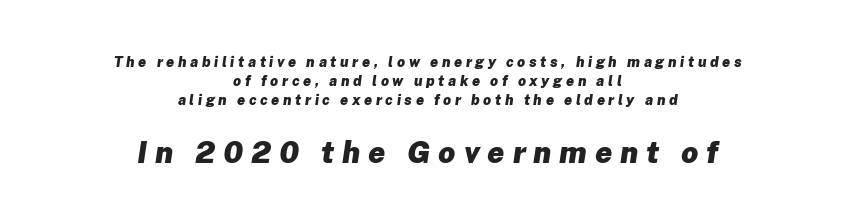
Q: Is the text bold? A: Yes.
Q: Is the text italic (slanted)? A: Yes, it leans right by about 8 degrees.
Q: Is the text underlined? A: No.
Q: How is the paragraph aligned? A: Centered.
Q: Is the spacing between letters normal or unusually wide? A: Unusually wide.
Q: Is the spacing between lines tight, normal or loose? A: Normal.
Q: Which block of text is set in a larger size, the first (top) or the second (bottom)? A: The second (bottom) one.
Q: Width (condensed, normal, or wide)? A: Normal.
Q: Stroke contrast? A: Low.
Q: x-height? A: Medium.
Q: Monospaced? A: No.
